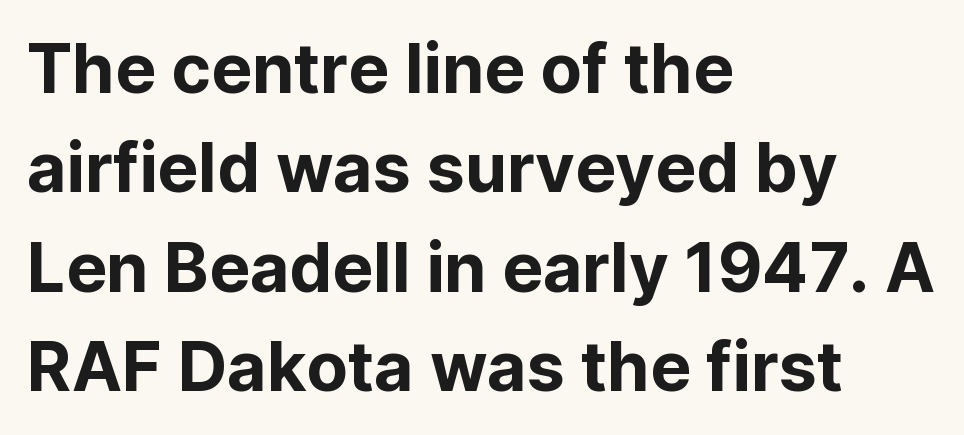
{"serif": "no", "italic": "no", "width": "normal", "stroke_contrast": "low", "x_height": "medium", "monospaced": "no", "underline": "no", "align": "left", "line_spacing": "normal", "line_spacing_ratio": 1.46, "letter_spacing": "normal", "letter_spacing_em": 0.0, "glyph_px": 68}
